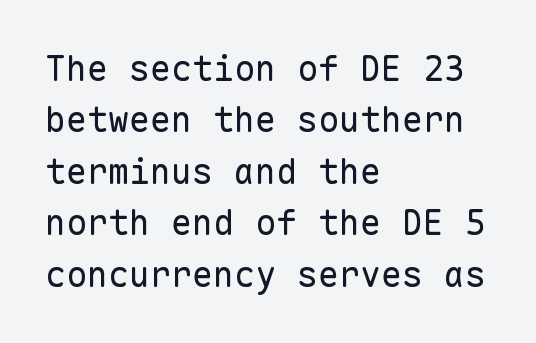
The face looks like a standard text weight, possibly lighter. Examine the stroke ends and you'll find no serifs. This block has exactly the height ordinary leading produces. Inter-character spacing is left at the font's built-in metrics. Fixed-width glyphs throughout — classic coding-font behaviour.
